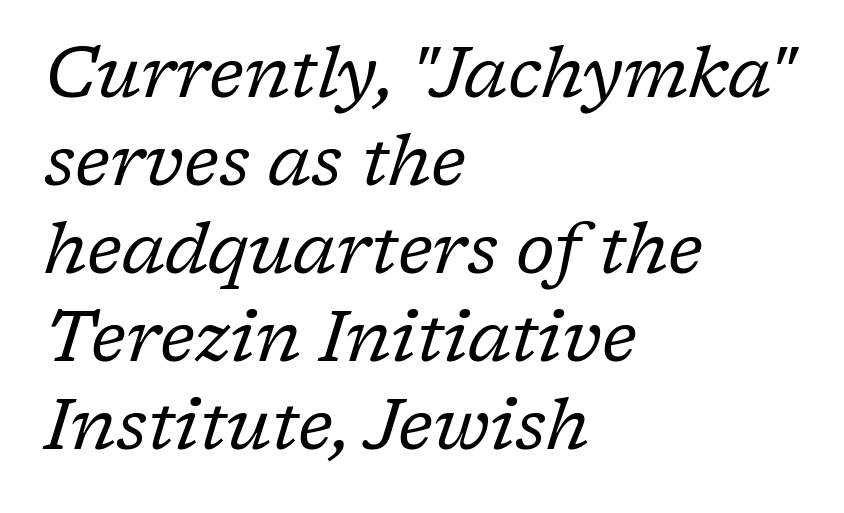
Q: Is the text bold? A: No.
Q: Is the text italic (slanted)? A: Yes, it leans right by about 17 degrees.
Q: Is the typeface a serif or a sans-serif typeface? A: Serif.
Q: Is the text underlined? A: No.
Q: How is the paragraph aligned? A: Left-aligned.
Q: Is the spacing between letters normal or unusually wide? A: Normal.
Q: Width (condensed, normal, or wide)? A: Normal.
Q: Stroke contrast? A: Low.
Q: x-height? A: Medium.
Q: Monospaced? A: No.
